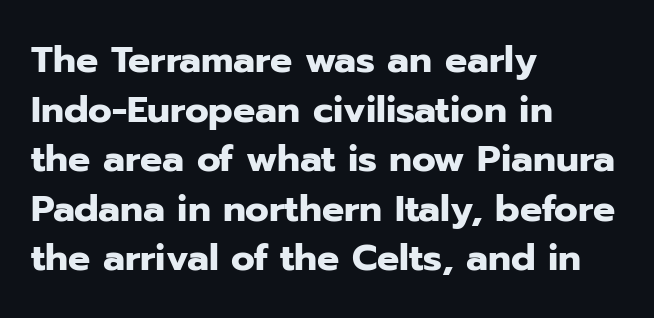
Q: Is the text bold? A: Yes.
Q: Is the text italic (slanted)? A: No, it is upright.
Q: Is the typeface a serif or a sans-serif typeface? A: Sans-serif.
Q: Is the text underlined? A: No.
Q: How is the paragraph aligned? A: Left-aligned.
Q: Is the spacing between letters normal or unusually wide? A: Normal.
Q: Is the spacing between lines tight, normal or loose? A: Normal.
Q: Width (condensed, normal, or wide)? A: Normal.
Q: Stroke contrast? A: Low.
Q: x-height? A: Medium.
Q: Monospaced? A: No.
